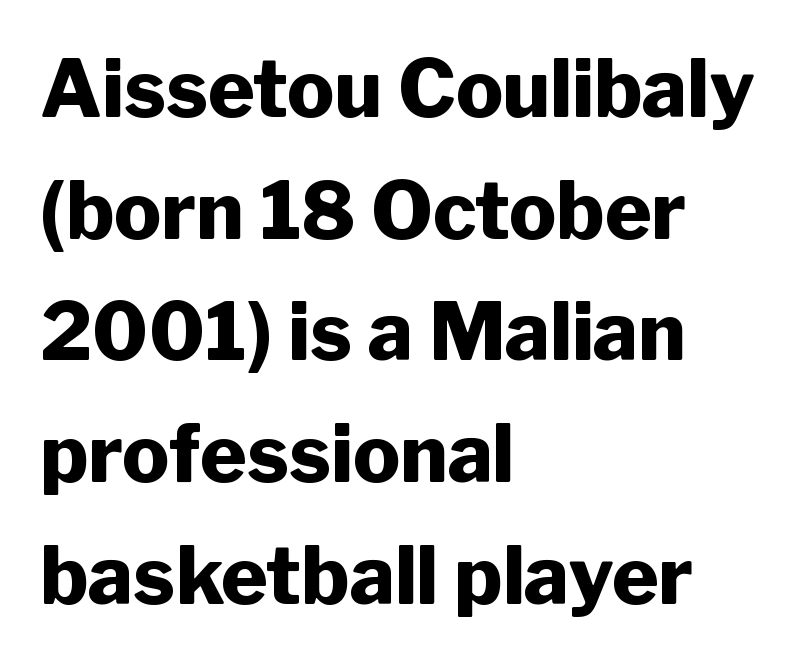
The image shows 79 px heavy sans-serif type, upright; set left-aligned, normal line spacing (1.54x), normal letter spacing, not underlined; low stroke contrast and a medium x-height.
